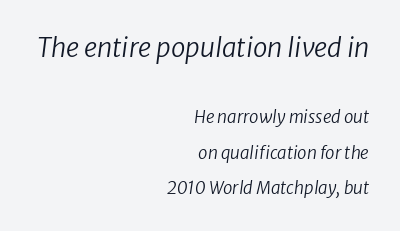
Underlining? Definitely not there. Characters follow at the spacing the type designer built in. A quiet, ordinary-to-light weight characterises the typeface. The lettering tilts uniformly, giving the passage an italic look. Every row of glyphs terminates at an identical x-position on the right. A typesetter would call this leading open, well beyond the default.
